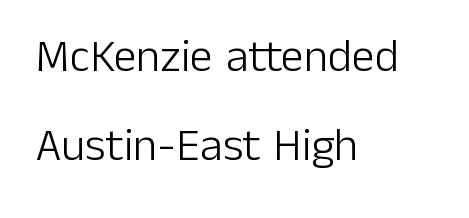
{"serif": "no", "italic": "no", "bold": "no", "weight": "light", "width": "normal", "stroke_contrast": "low", "x_height": "medium", "monospaced": "no", "underline": "no", "align": "left", "line_spacing": "loose", "line_spacing_ratio": 1.94, "letter_spacing": "normal", "letter_spacing_em": 0.0, "glyph_px": 46}
